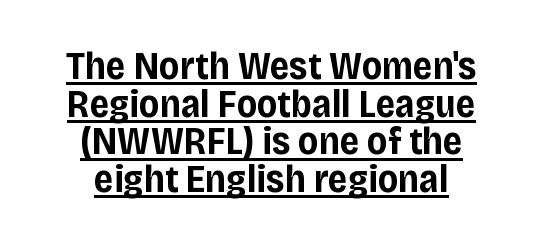
Does extra space separate the letters? No, they use regular spacing. Does a line run under the words? Yes, clearly. The lines are quadded center. This is roman type, the default non-slanted kind. Very little white space separates one row of letters from the next. Emphasis by weight is at full strength: bold.
